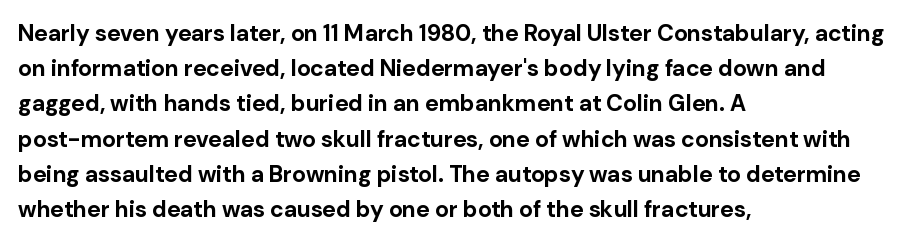
Q: Is the text bold? A: Yes.
Q: Is the text italic (slanted)? A: No, it is upright.
Q: Is the text underlined? A: No.
Q: How is the paragraph aligned? A: Left-aligned.
Q: Is the spacing between letters normal or unusually wide? A: Normal.
Q: Is the spacing between lines tight, normal or loose? A: Normal.
